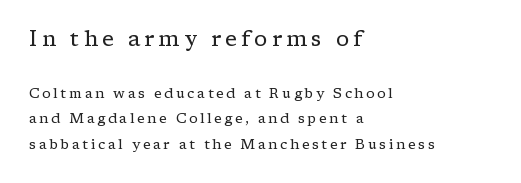
Decoration check: the copy has no underline. Where is the straight margin? On the left. Tall strokes in this sample are plumb rather than angled. Size hierarchy here favors the leading block over the trailing one. The weight would be labelled regular, book, light, or lighter still.
